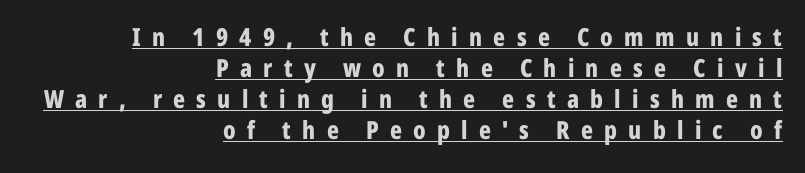
The image shows 25 px bold type, upright; set right-aligned, line spacing 1.24x, unusually wide letter spacing (+0.45 em), underlined.
